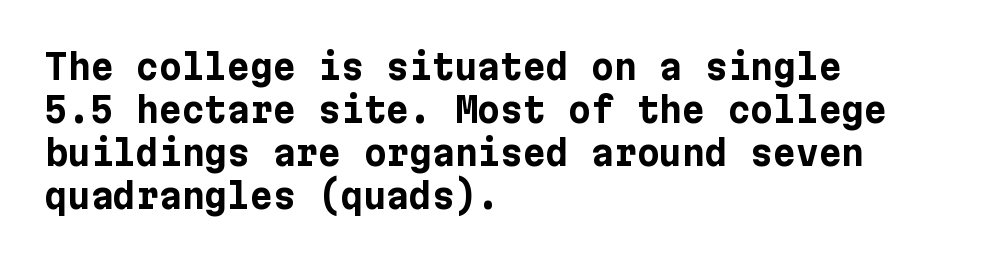
The image shows 35 px bold sans-serif type, upright; set left-aligned, line spacing 1.23x, normal letter spacing, not underlined; low stroke contrast and a medium x-height.
